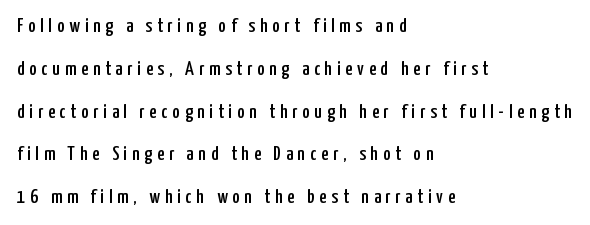
The image shows 20 px text type, upright; set left-aligned, loose line spacing (2.14x), unusually wide letter spacing (+0.24 em), not underlined.
